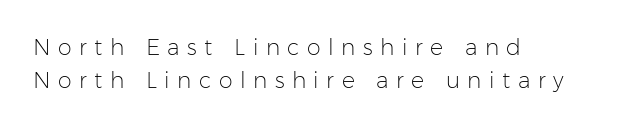
{"italic": "no", "bold": "no", "underline": "no", "align": "left", "line_spacing": "normal", "line_spacing_ratio": 1.52, "letter_spacing": "wide", "letter_spacing_em": 0.34, "glyph_px": 22}
